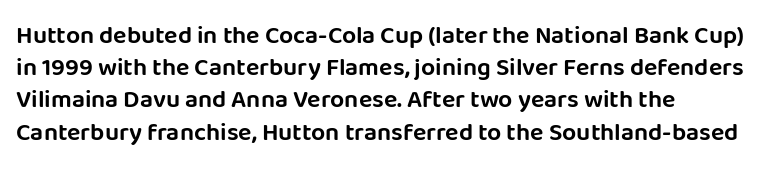
Q: Is the text italic (slanted)? A: No, it is upright.
Q: Is the text underlined? A: No.
Q: How is the paragraph aligned? A: Left-aligned.
Q: Is the spacing between letters normal or unusually wide? A: Normal.
Q: Is the spacing between lines tight, normal or loose? A: Normal.
